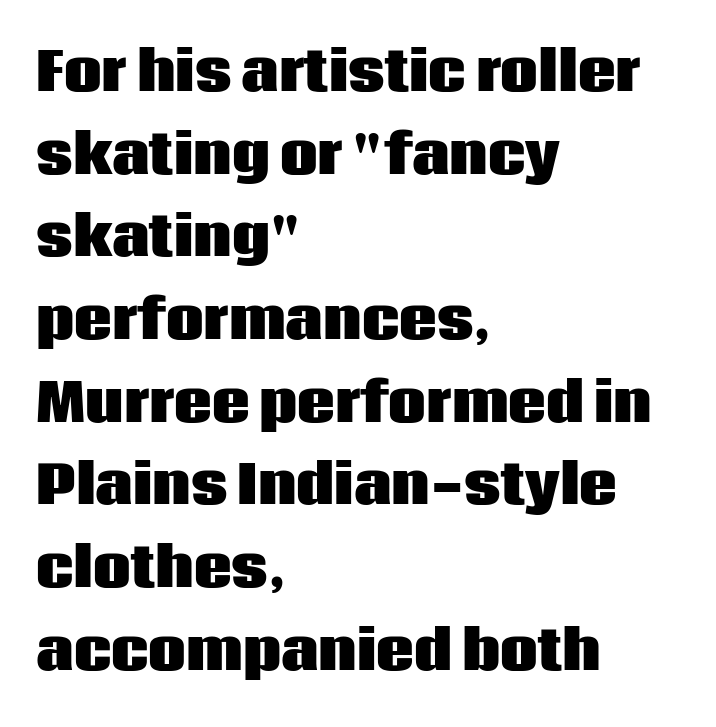
The image shows 53 px heavy sans-serif type, upright; set left-aligned, normal line spacing (1.56x), normal letter spacing, not underlined; low stroke contrast and a large x-height.
